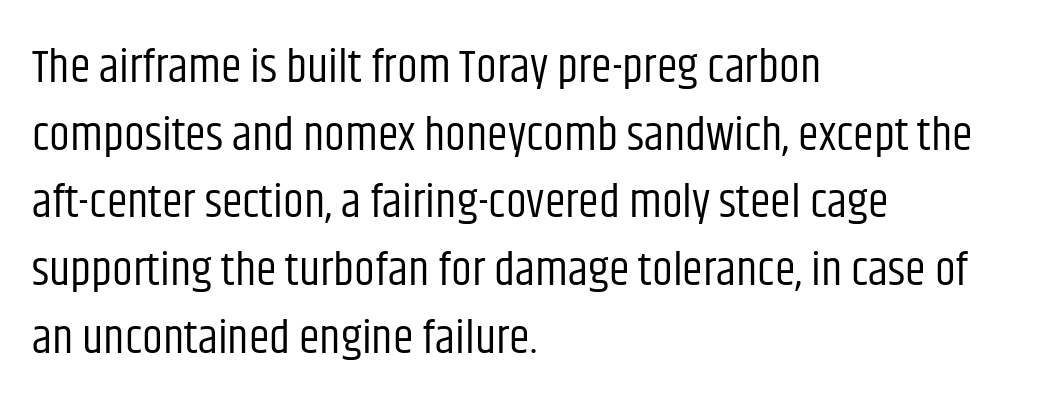
{"serif": "no", "italic": "no", "bold": "no", "weight": "regular", "width": "condensed", "stroke_contrast": "low", "x_height": "large", "monospaced": "no", "underline": "no", "align": "left", "line_spacing": "normal", "line_spacing_ratio": 1.44, "letter_spacing": "normal", "letter_spacing_em": 0.0, "glyph_px": 47}
